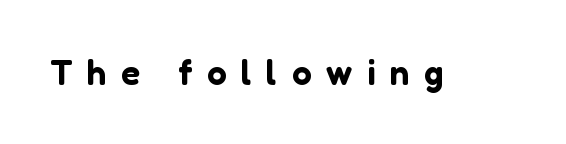
{"serif": "no", "italic": "no", "width": "normal", "stroke_contrast": "low", "x_height": "medium", "monospaced": "no", "underline": "no", "letter_spacing": "wide", "letter_spacing_em": 0.42, "glyph_px": 35}
